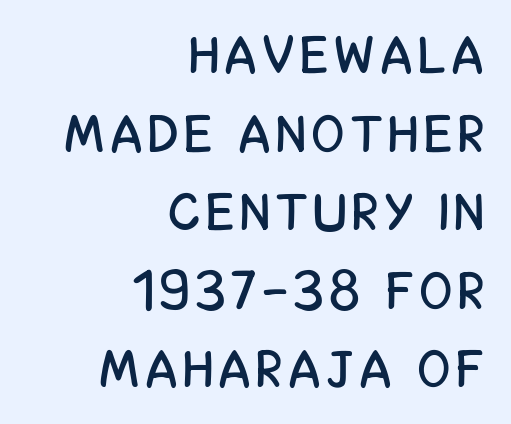
{"serif": "no", "italic": "no", "width": "condensed", "stroke_contrast": "low", "x_height": "large", "monospaced": "no", "underline": "no", "align": "right", "line_spacing": "normal", "line_spacing_ratio": 1.51, "glyph_px": 52}
